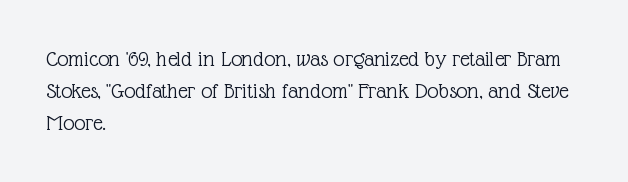
{"italic": "no", "bold": "no", "underline": "no", "align": "left", "line_spacing": "normal", "line_spacing_ratio": 1.4, "letter_spacing": "normal", "letter_spacing_em": 0.0, "glyph_px": 23}
